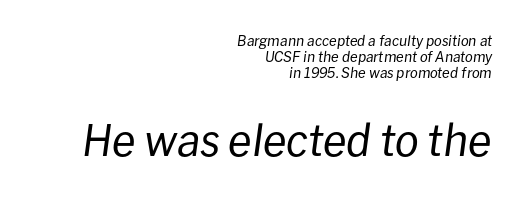
If you measured baseline to baseline, you'd find a short distance. Stems here are at most as thick as an everyday book face. The lines are quadded right. Compared with typical body copy, the letter spacing here is the same. The rendering uses natural spacing where letterforms have individual widths. Size hierarchy here favors the trailing block over the leading one.
